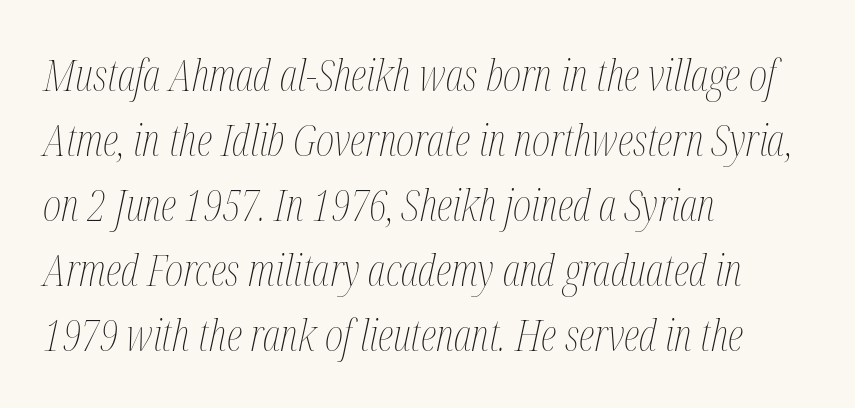
Q: Is the text bold? A: No.
Q: Is the text italic (slanted)? A: Yes, it leans right by about 12 degrees.
Q: Is the text underlined? A: No.
Q: How is the paragraph aligned? A: Left-aligned.
Q: Is the spacing between letters normal or unusually wide? A: Normal.
Q: Is the spacing between lines tight, normal or loose? A: Normal.
Q: Width (condensed, normal, or wide)? A: Condensed.
Q: Stroke contrast? A: Medium.
Q: x-height? A: Medium.
Q: Monospaced? A: No.
